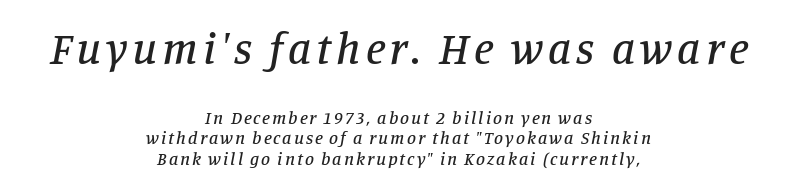
The image shows 45 px serif type, italic (leaning right); set centered, tight line spacing (1.13x), not underlined; the first (top) block is 2.5x larger; low stroke contrast and a large x-height.
